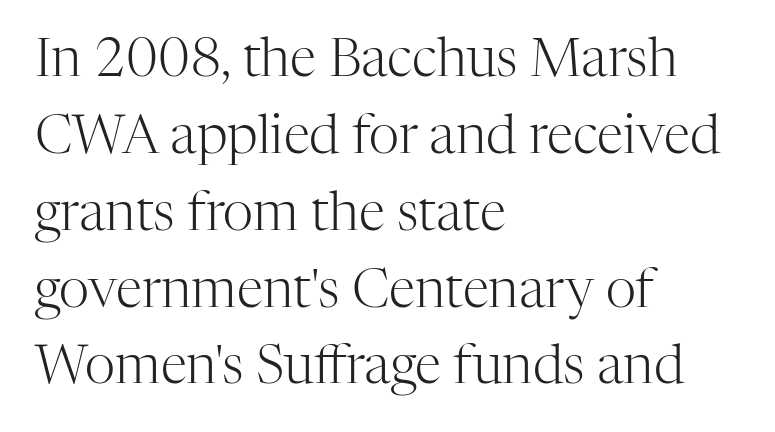
{"serif": "yes", "italic": "no", "bold": "no", "weight": "light", "width": "normal", "stroke_contrast": "high", "x_height": "medium", "monospaced": "no", "underline": "no", "align": "left", "line_spacing": "normal", "line_spacing_ratio": 1.45, "letter_spacing": "normal", "letter_spacing_em": 0.0, "glyph_px": 53}
